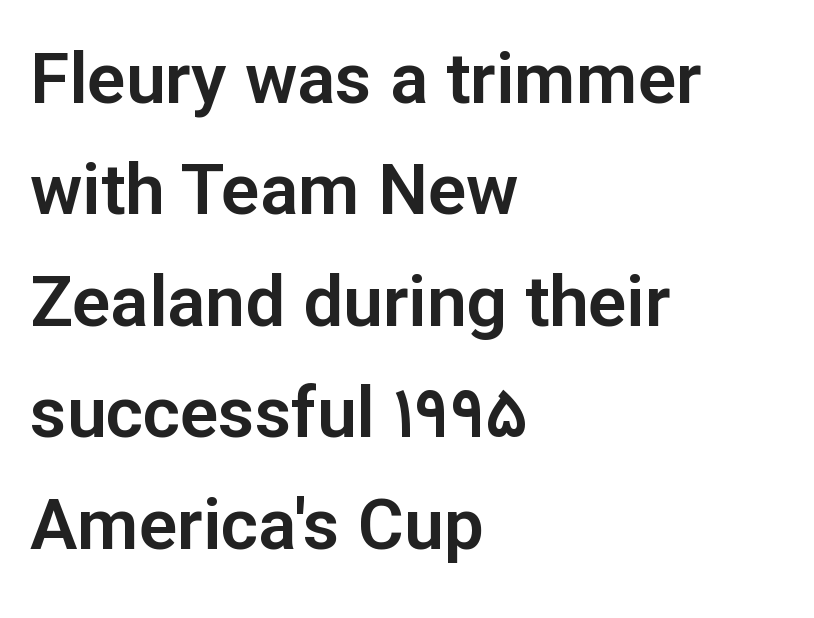
Q: Is the text italic (slanted)? A: No, it is upright.
Q: Is the typeface a serif or a sans-serif typeface? A: Sans-serif.
Q: Is the text underlined? A: No.
Q: How is the paragraph aligned? A: Left-aligned.
Q: Is the spacing between letters normal or unusually wide? A: Normal.
Q: Is the spacing between lines tight, normal or loose? A: Normal.
Q: Width (condensed, normal, or wide)? A: Normal.
Q: Stroke contrast? A: Low.
Q: x-height? A: Medium.
Q: Monospaced? A: No.
